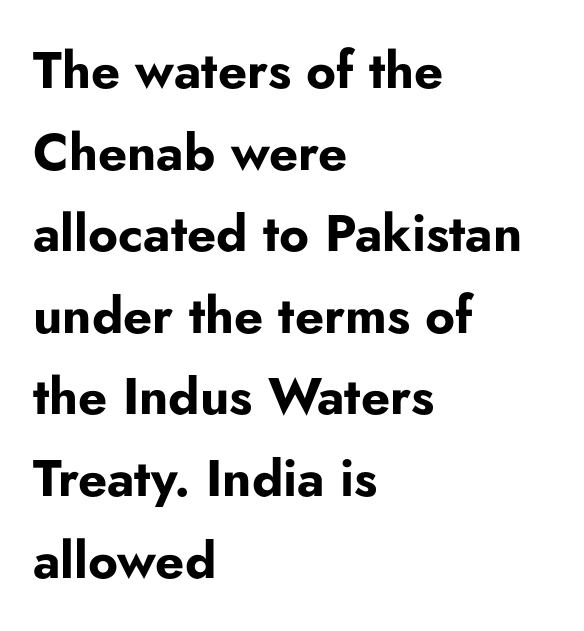
Q: Is the text bold? A: Yes.
Q: Is the text italic (slanted)? A: No, it is upright.
Q: Is the typeface a serif or a sans-serif typeface? A: Sans-serif.
Q: Is the text underlined? A: No.
Q: How is the paragraph aligned? A: Left-aligned.
Q: Is the spacing between letters normal or unusually wide? A: Normal.
Q: Is the spacing between lines tight, normal or loose? A: Normal.
Q: Width (condensed, normal, or wide)? A: Normal.
Q: Stroke contrast? A: Low.
Q: x-height? A: Small.
Q: Monospaced? A: No.
